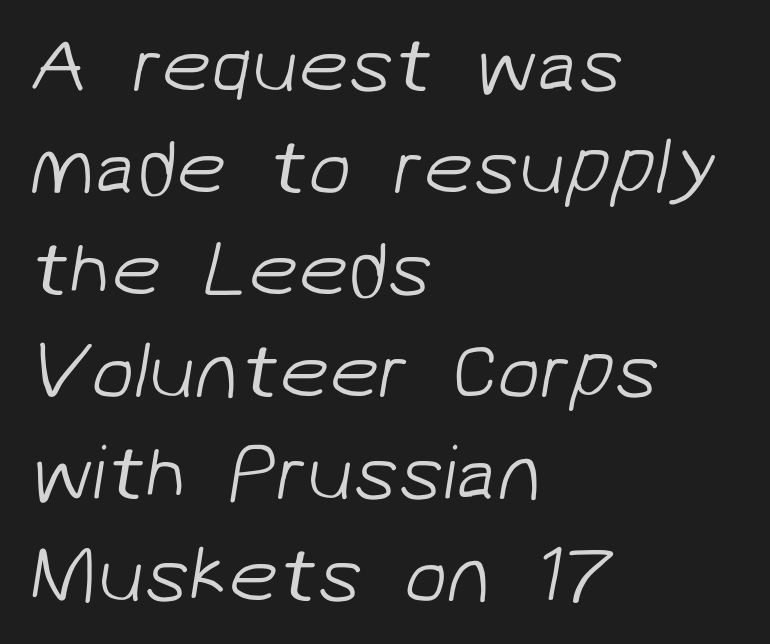
{"serif": "no", "bold": "no", "weight": "light", "width": "normal", "stroke_contrast": "low", "x_height": "medium", "monospaced": "no", "underline": "no", "align": "left", "line_spacing": "normal", "line_spacing_ratio": 1.29, "letter_spacing": "normal", "letter_spacing_em": 0.0, "glyph_px": 79}
